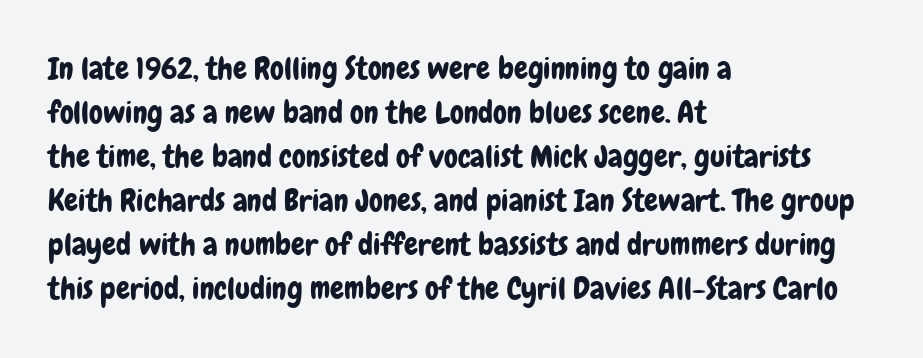
Q: Is the text italic (slanted)? A: No, it is upright.
Q: Is the typeface a serif or a sans-serif typeface? A: Sans-serif.
Q: Is the text underlined? A: No.
Q: How is the paragraph aligned? A: Left-aligned.
Q: Is the spacing between letters normal or unusually wide? A: Normal.
Q: Is the spacing between lines tight, normal or loose? A: Normal.
Q: Width (condensed, normal, or wide)? A: Condensed.
Q: Stroke contrast? A: Low.
Q: x-height? A: Medium.
Q: Monospaced? A: No.
